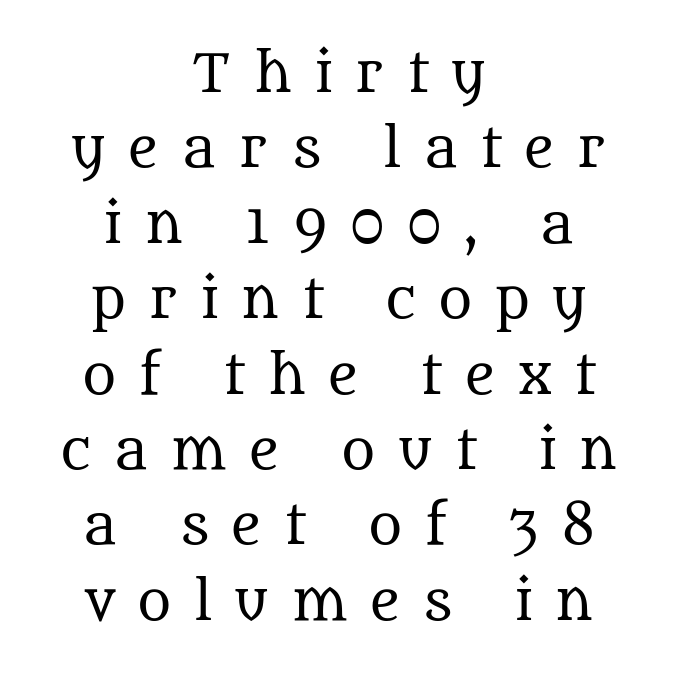
The image shows 52 px regular-weight serif type, upright; set centered, normal line spacing (1.45x), unusually wide letter spacing (+0.43 em), not underlined; medium stroke contrast and a large x-height.
